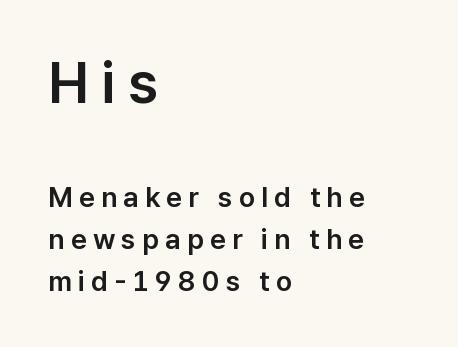
Q: Is the text italic (slanted)? A: No, it is upright.
Q: Is the typeface a serif or a sans-serif typeface? A: Sans-serif.
Q: Is the text underlined? A: No.
Q: How is the paragraph aligned? A: Left-aligned.
Q: Is the spacing between letters normal or unusually wide? A: Unusually wide.
Q: Is the spacing between lines tight, normal or loose? A: Normal.
Q: Which block of text is set in a larger size, the first (top) or the second (bottom)? A: The first (top) one.
Q: Width (condensed, normal, or wide)? A: Normal.
Q: Stroke contrast? A: Low.
Q: x-height? A: Medium.
Q: Monospaced? A: No.
